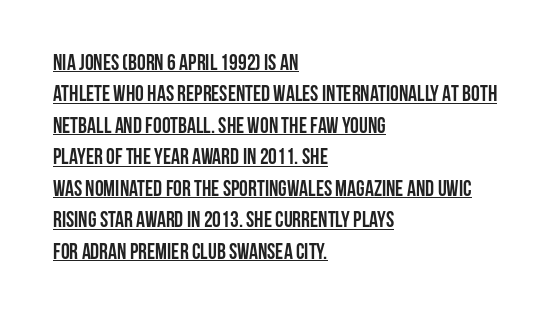
Is the letter spacing exaggerated? No — it looks like the ordinary default. This rendering uses left alignment, leaving the right contour irregular. Weight check: bold — yes, fully. This sample uses an upright cut, with every glyph sitting square on the baseline.
